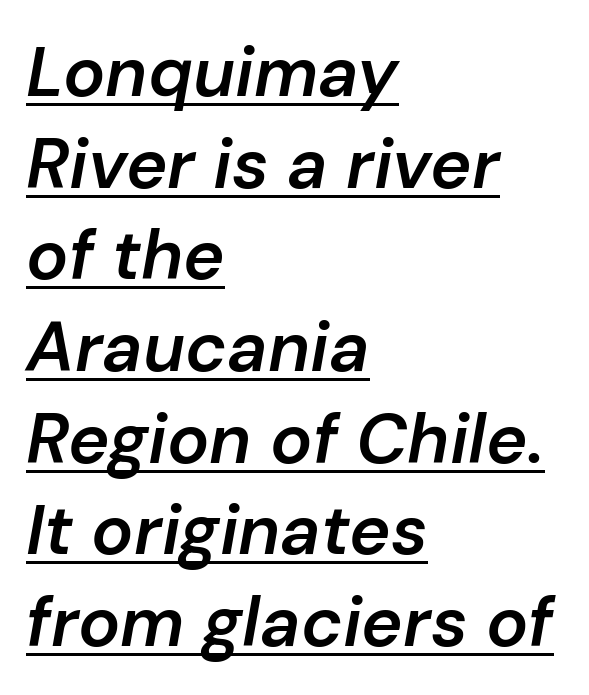
{"italic": "yes", "lean": "right", "slant_degrees": 10, "bold": "semi", "weight": "semibold", "width": "normal", "stroke_contrast": "low", "x_height": "medium", "monospaced": "no", "underline": "yes", "align": "left", "line_spacing": "normal", "line_spacing_ratio": 1.31, "letter_spacing": "normal", "letter_spacing_em": 0.0, "glyph_px": 70}
